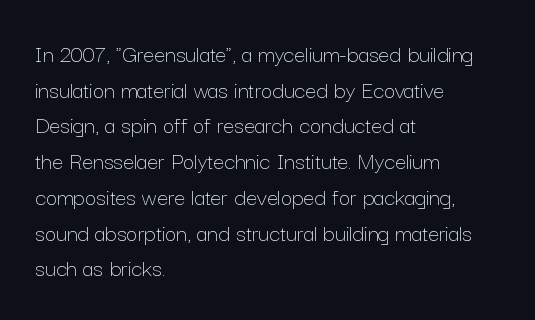
No word sits above an underline. These lines stack with their left ends in a neat column. The line-height multiplier appears to be the usual default. Ordinary non-slanted type is in use. Students, note that the glyphs here touch the page at normal intervals.
